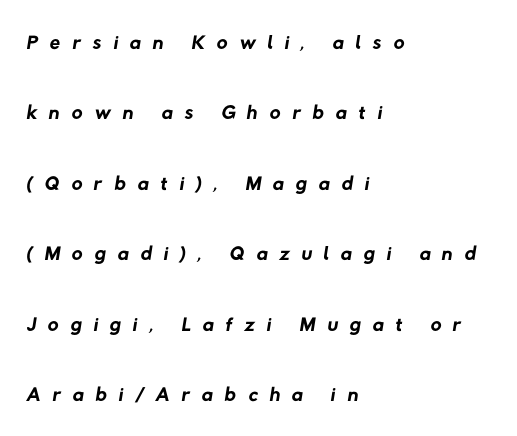
{"serif": "no", "bold": "no", "weight": "regular", "width": "normal", "stroke_contrast": "low", "x_height": "medium", "monospaced": "no", "underline": "no", "align": "left", "line_spacing": "loose", "line_spacing_ratio": 2.35, "letter_spacing": "wide", "letter_spacing_em": 0.4, "glyph_px": 30}
